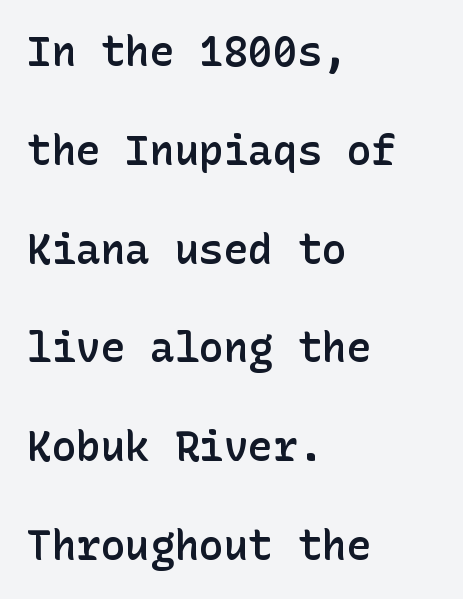
{"serif": "no", "italic": "no", "bold": "semi", "weight": "semibold", "width": "normal", "stroke_contrast": "low", "x_height": "medium", "underline": "no", "align": "left", "line_spacing": "loose", "line_spacing_ratio": 2.41, "letter_spacing": "normal", "letter_spacing_em": 0.0, "glyph_px": 41}
